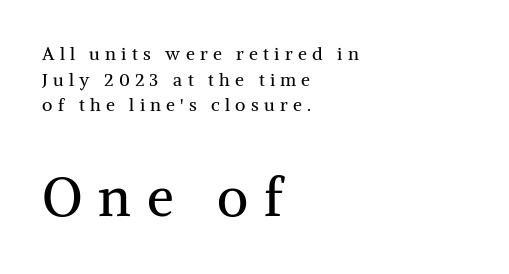
Q: Is the text bold? A: No.
Q: Is the text italic (slanted)? A: No, it is upright.
Q: Is the typeface a serif or a sans-serif typeface? A: Serif.
Q: Is the text underlined? A: No.
Q: How is the paragraph aligned? A: Left-aligned.
Q: Is the spacing between letters normal or unusually wide? A: Unusually wide.
Q: Is the spacing between lines tight, normal or loose? A: Normal.
Q: Which block of text is set in a larger size, the first (top) or the second (bottom)? A: The second (bottom) one.
Q: Width (condensed, normal, or wide)? A: Normal.
Q: Stroke contrast? A: Medium.
Q: x-height? A: Medium.
Q: Monospaced? A: No.
